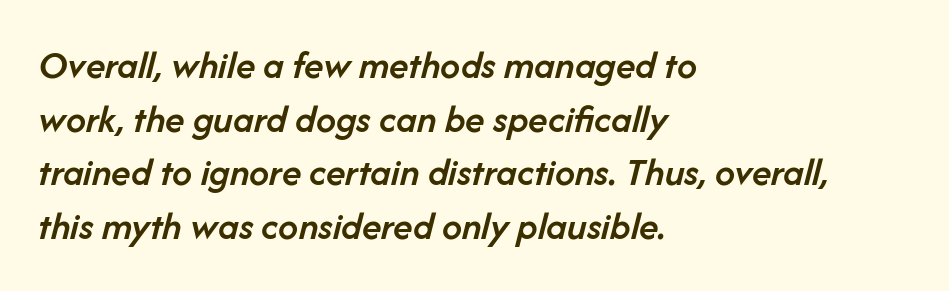
The image shows 40 px semibold type, italic (leaning right); set left-aligned, normal line spacing (1.34x), normal letter spacing, not underlined; low stroke contrast and a medium x-height.
